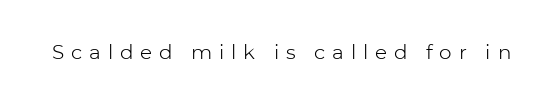
The image shows 20 px text type, upright; set unusually wide letter spacing (+0.34 em), not underlined.
